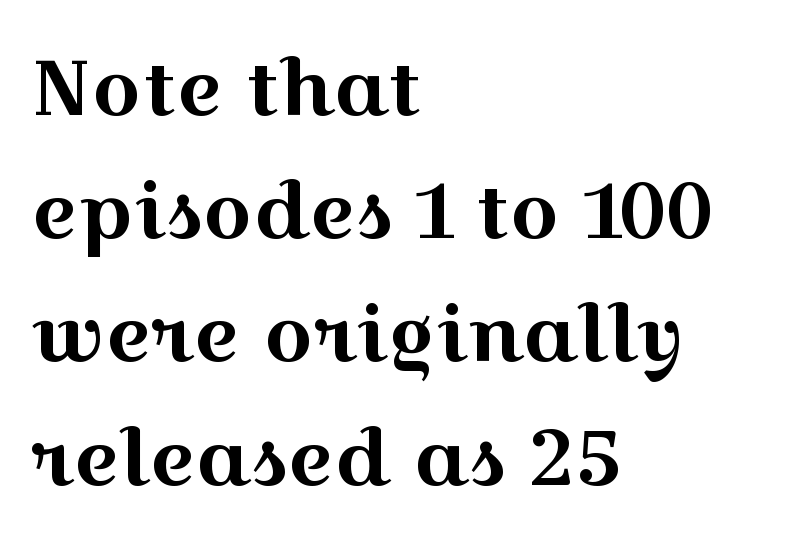
{"serif": "yes", "italic": "no", "width": "wide", "x_height": "medium", "monospaced": "no", "underline": "no", "align": "left", "line_spacing": "normal", "line_spacing_ratio": 1.58, "letter_spacing": "normal", "letter_spacing_em": 0.0, "glyph_px": 78}
